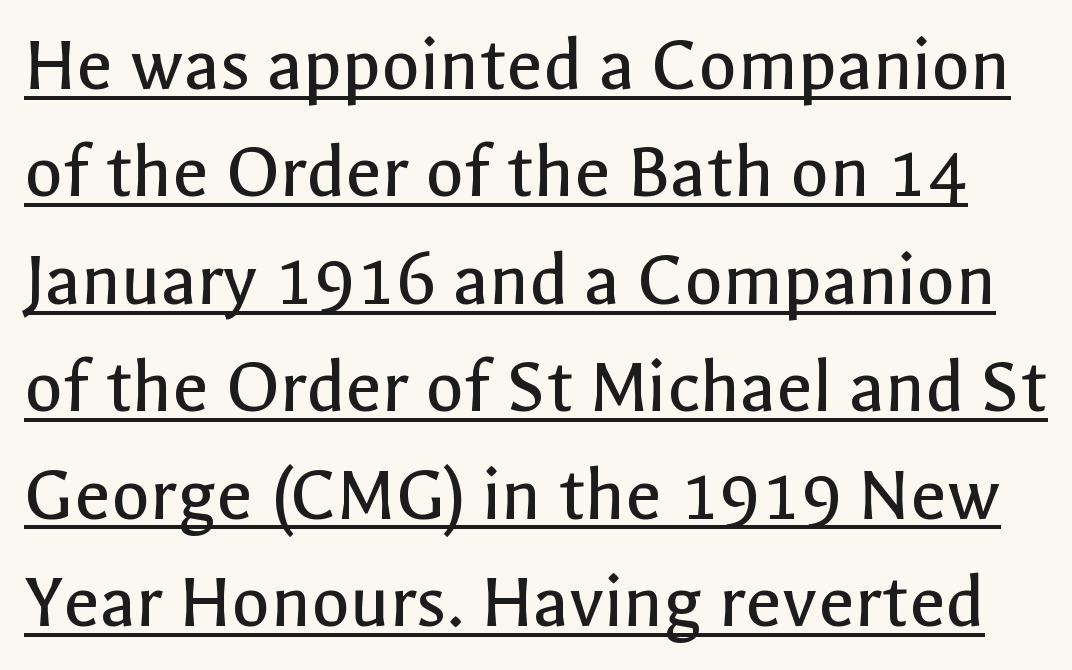
{"serif": "no", "italic": "no", "bold": "no", "weight": "regular", "width": "normal", "x_height": "medium", "monospaced": "no", "underline": "yes", "line_spacing": "normal", "line_spacing_ratio": 1.36, "letter_spacing": "normal", "letter_spacing_em": 0.0, "glyph_px": 79}
